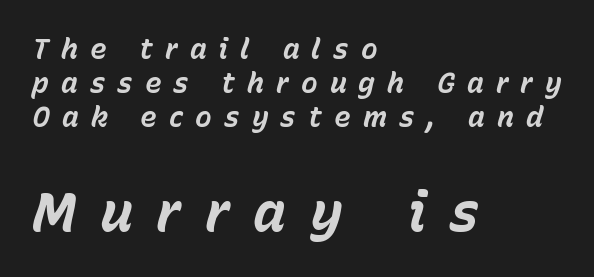
{"italic": "yes", "lean": "right", "slant_degrees": 15, "bold": "yes", "weight": "bold", "width": "normal", "stroke_contrast": "low", "x_height": "medium", "monospaced": "no", "underline": "no", "align": "left", "line_spacing_ratio": 1.21, "letter_spacing": "wide", "letter_spacing_em": 0.43, "larger_block": "second", "size_ratio": 1.96, "glyph_px": 55}
